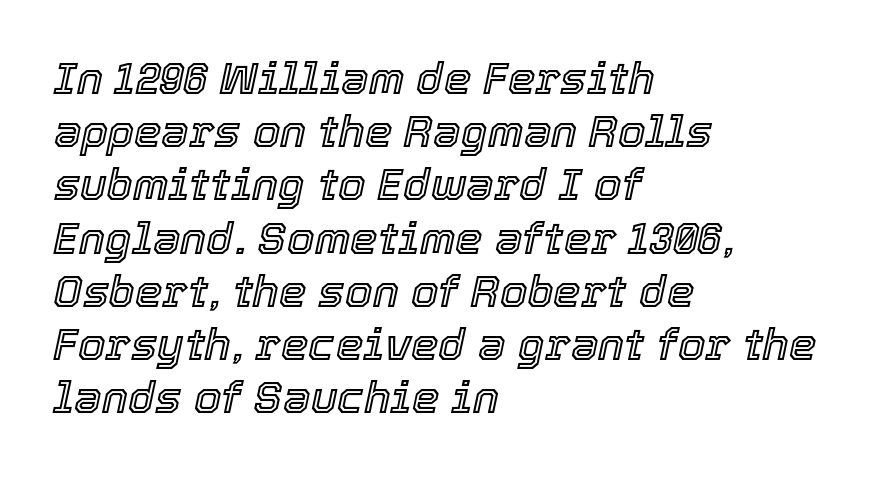
The image shows 44 px text type, italic (leaning right); set left-aligned, line spacing 1.21x, normal letter spacing, not underlined; a medium x-height.
